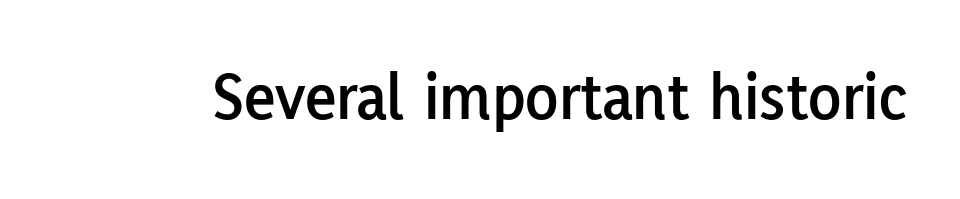
Q: Is the text italic (slanted)? A: No, it is upright.
Q: Is the typeface a serif or a sans-serif typeface? A: Sans-serif.
Q: Is the text underlined? A: No.
Q: Is the spacing between letters normal or unusually wide? A: Normal.
Q: Width (condensed, normal, or wide)? A: Normal.
Q: Stroke contrast? A: Low.
Q: x-height? A: Medium.
Q: Monospaced? A: No.
